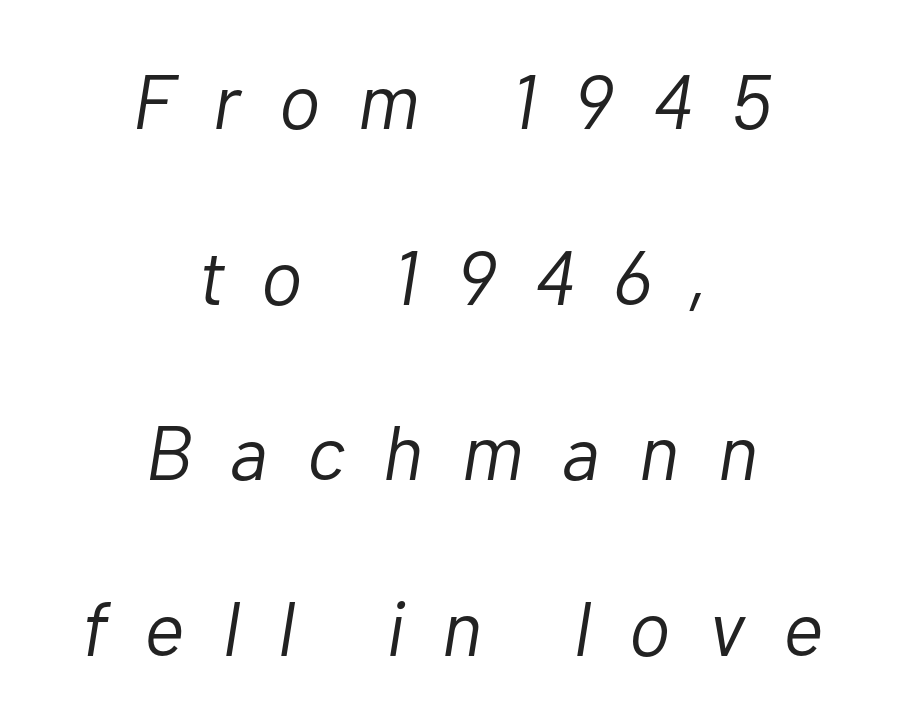
Q: Is the text bold? A: No.
Q: Is the text italic (slanted)? A: Yes, it leans right by about 10 degrees.
Q: Is the text underlined? A: No.
Q: How is the paragraph aligned? A: Centered.
Q: Is the spacing between letters normal or unusually wide? A: Unusually wide.
Q: Is the spacing between lines tight, normal or loose? A: Loose.
Q: Width (condensed, normal, or wide)? A: Normal.
Q: Stroke contrast? A: Low.
Q: x-height? A: Medium.
Q: Monospaced? A: No.
